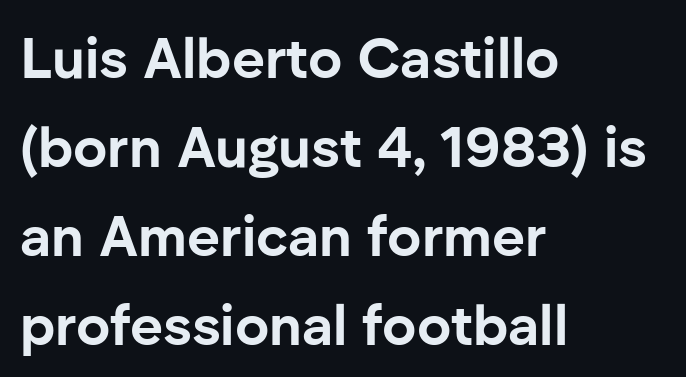
The image shows 57 px bold sans-serif type, upright; set left-aligned, normal line spacing (1.56x), normal letter spacing, not underlined; low stroke contrast and a medium x-height.
